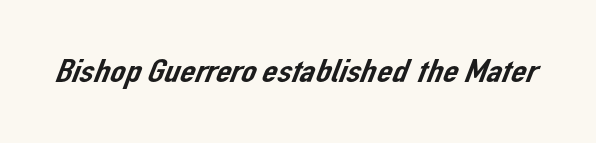
{"serif": "no", "width": "normal", "stroke_contrast": "low", "x_height": "medium", "monospaced": "no", "underline": "no", "letter_spacing": "normal", "letter_spacing_em": 0.0, "glyph_px": 34}
